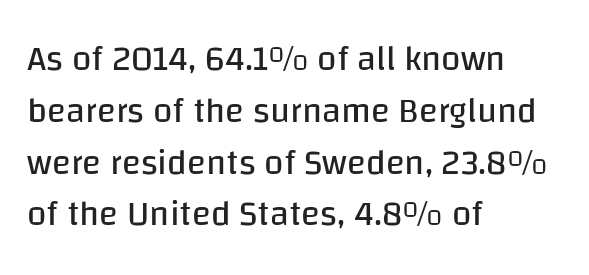
Line spacing here is normal. Proportional: the letters do not fall into vertical columns. Is the block centered? No — it sits flush against the left margin. Just letters on the line, the space beneath them empty.
